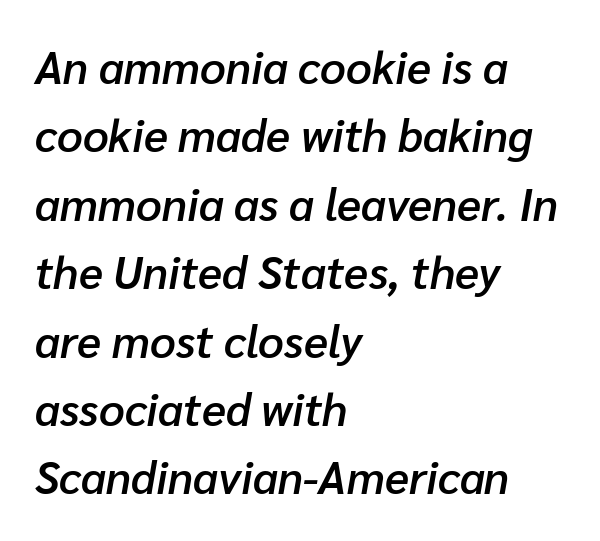
{"italic": "yes", "lean": "right", "slant_degrees": 10, "bold": "semi", "weight": "semibold", "width": "normal", "stroke_contrast": "low", "x_height": "medium", "monospaced": "no", "underline": "no", "align": "left", "line_spacing": "normal", "line_spacing_ratio": 1.52, "letter_spacing": "normal", "letter_spacing_em": 0.0, "glyph_px": 45}
